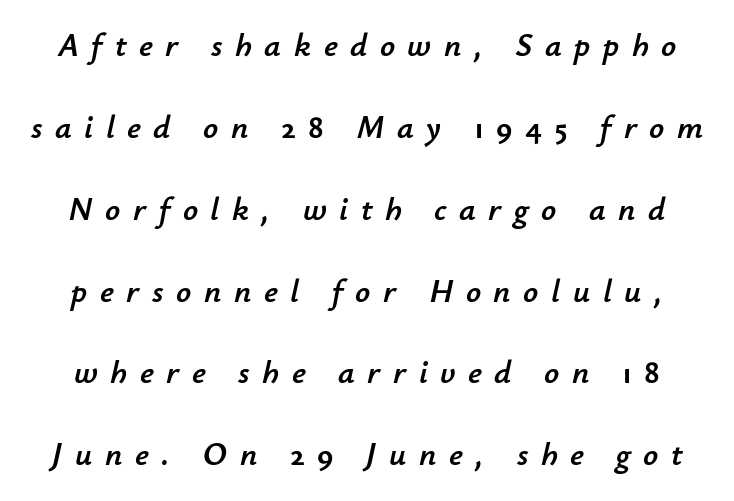
Check under the words: just untouched page. Italic: yes, the glyphs are oblique. What's the leading like? Stretched, with rows far apart. Between one letter and the next there's a generous, obvious gap.
